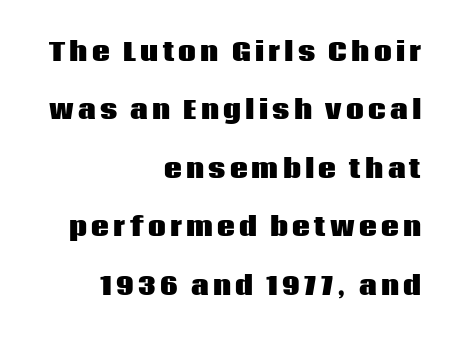
The image shows 25 px bold type, upright; set right-aligned, loose line spacing (2.34x), not underlined.
